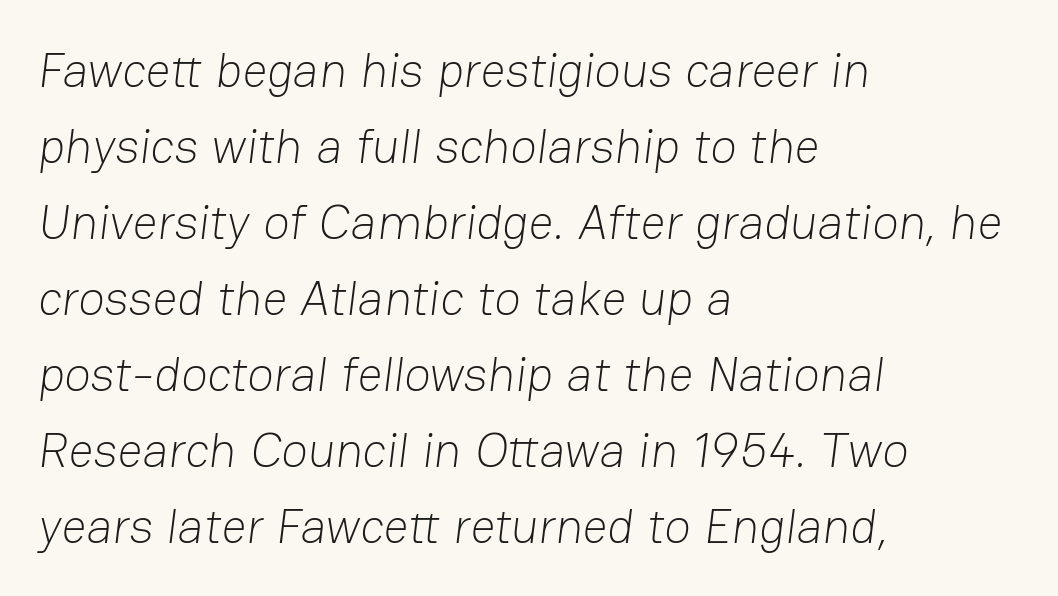
The image shows 49 px light sans-serif type; set left-aligned, normal line spacing (1.55x), normal letter spacing, not underlined; low stroke contrast and a medium x-height.
